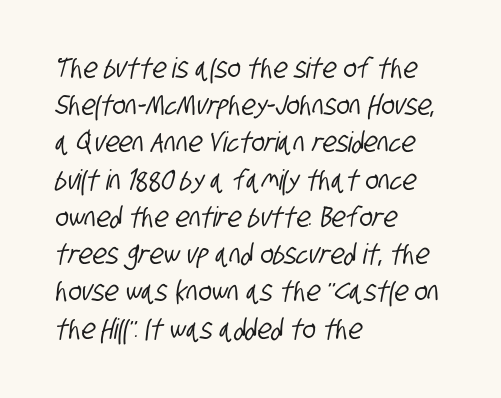
{"serif": "no", "width": "condensed", "stroke_contrast": "low", "x_height": "large", "monospaced": "no", "underline": "no", "align": "left", "line_spacing": "normal", "line_spacing_ratio": 1.33, "letter_spacing": "normal", "letter_spacing_em": 0.0, "glyph_px": 28}
